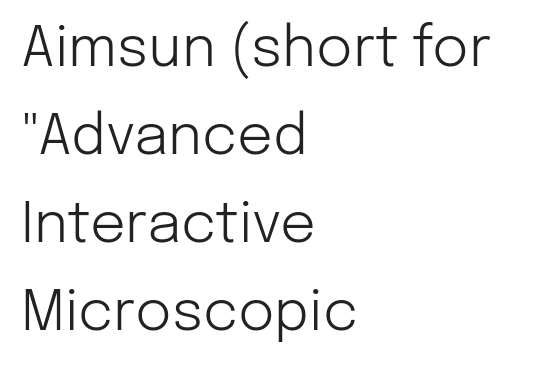
A typesetter would label this face a sans. This is roman type, the default non-slanted kind. Summary of vertical rhythm: regular, with standard interline spacing. The characters are drawn with everyday or finer stroke widths.
